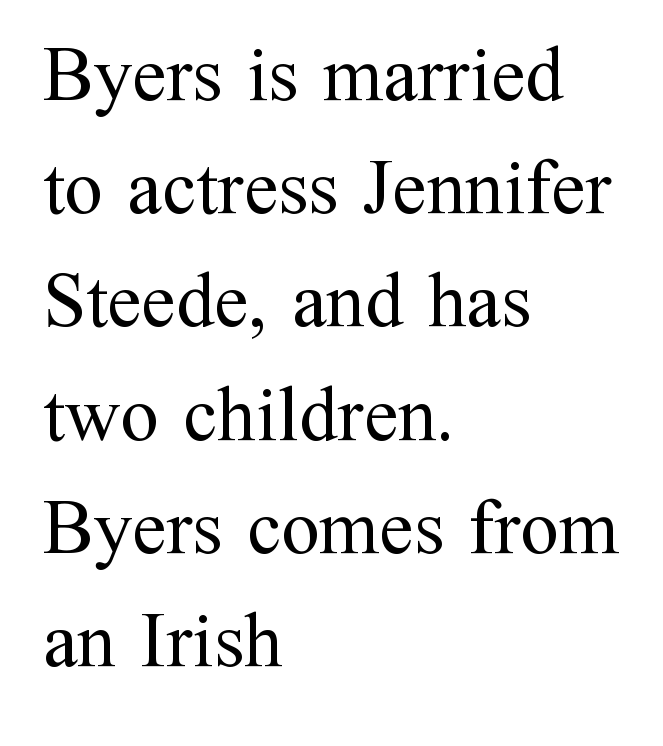
The image shows 77 px regular-weight serif type, upright; set left-aligned, normal line spacing (1.47x), normal letter spacing, not underlined; medium stroke contrast and a medium x-height.
